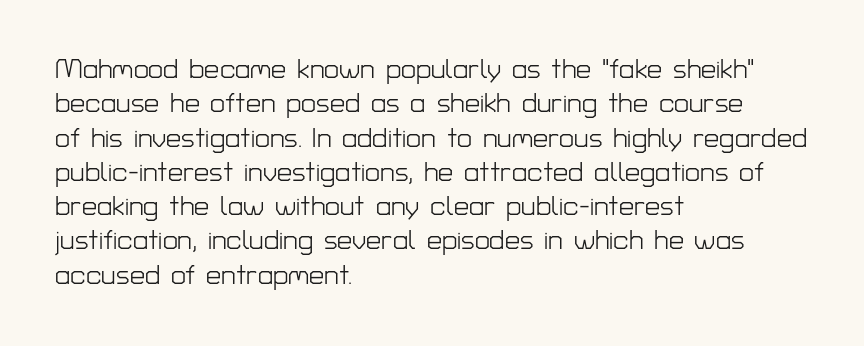
The image shows 27 px text type, upright; set left-aligned, normal line spacing (1.27x), normal letter spacing, not underlined.
